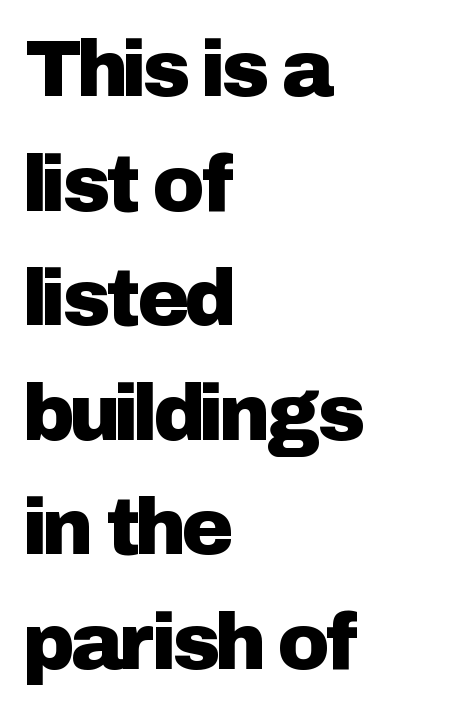
{"serif": "no", "italic": "no", "width": "normal", "stroke_contrast": "low", "x_height": "medium", "monospaced": "no", "underline": "no", "align": "left", "line_spacing": "normal", "line_spacing_ratio": 1.45, "letter_spacing": "normal", "letter_spacing_em": 0.0, "glyph_px": 79}
